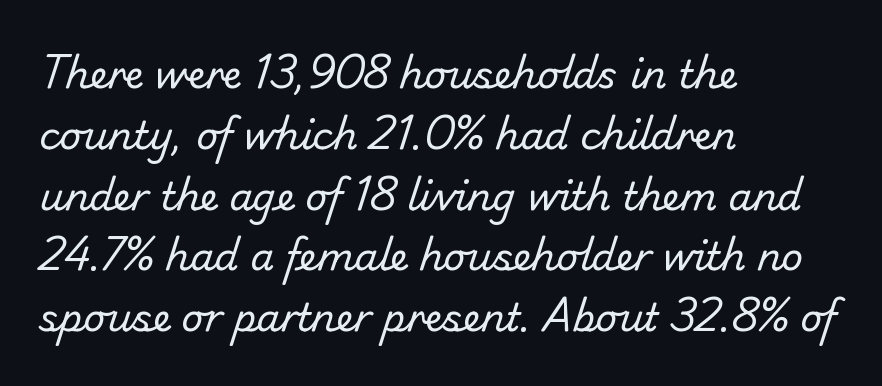
Weight: in the light-to-regular range. This sample is left-justified, so line endings fall wherever the words run out. Vertically, the passage feels balanced, rows spaced as you'd expect. Check under the words: just untouched page.
